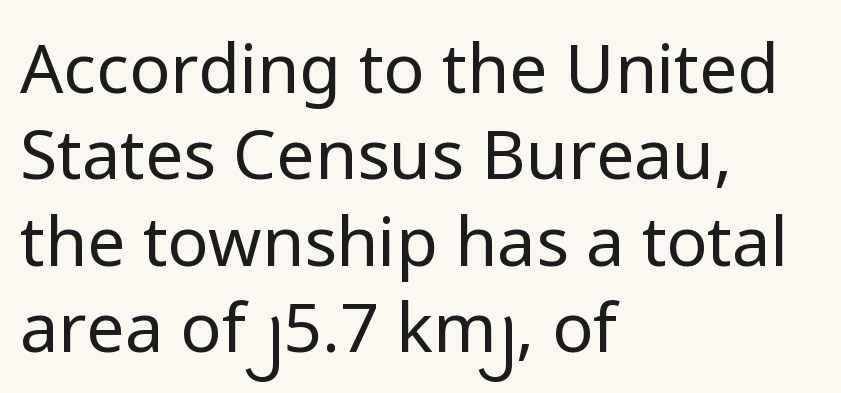
Q: Is the text bold? A: No.
Q: Is the text italic (slanted)? A: No, it is upright.
Q: Is the typeface a serif or a sans-serif typeface? A: Sans-serif.
Q: Is the text underlined? A: No.
Q: How is the paragraph aligned? A: Left-aligned.
Q: Is the spacing between letters normal or unusually wide? A: Normal.
Q: Is the spacing between lines tight, normal or loose? A: Normal.
Q: Width (condensed, normal, or wide)? A: Normal.
Q: Stroke contrast? A: Low.
Q: x-height? A: Medium.
Q: Monospaced? A: No.
